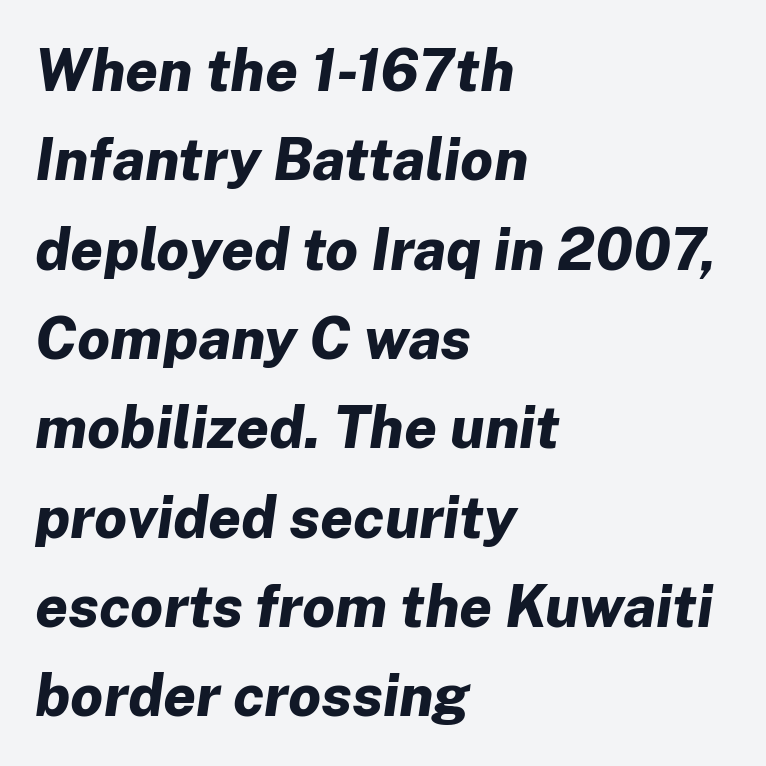
The image shows 58 px bold type, italic (leaning right); set left-aligned, normal line spacing (1.54x), normal letter spacing, not underlined; low stroke contrast and a medium x-height.
